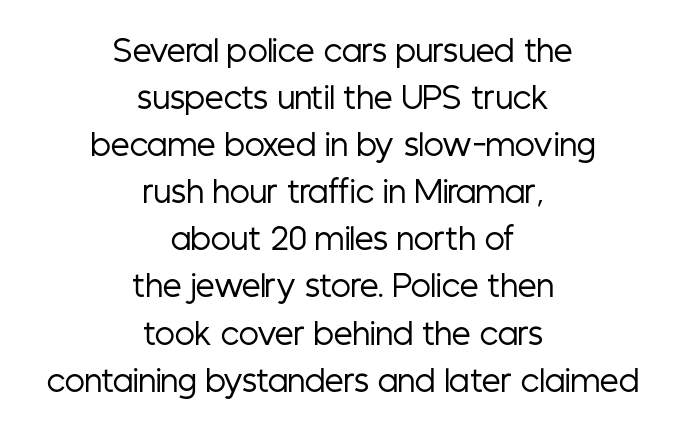
The image shows 30 px regular-weight, condensed sans-serif type, upright; set centered, normal line spacing (1.57x), normal letter spacing, not underlined; low stroke contrast and a medium x-height.
